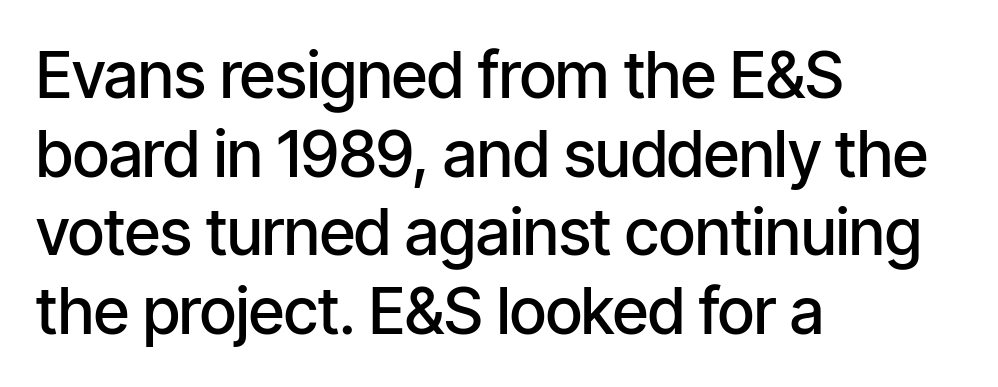
{"serif": "no", "italic": "no", "bold": "semi", "weight": "semibold", "width": "condensed", "stroke_contrast": "low", "x_height": "medium", "monospaced": "no", "underline": "no", "align": "left", "line_spacing_ratio": 1.23, "letter_spacing": "normal", "letter_spacing_em": 0.0, "glyph_px": 64}
